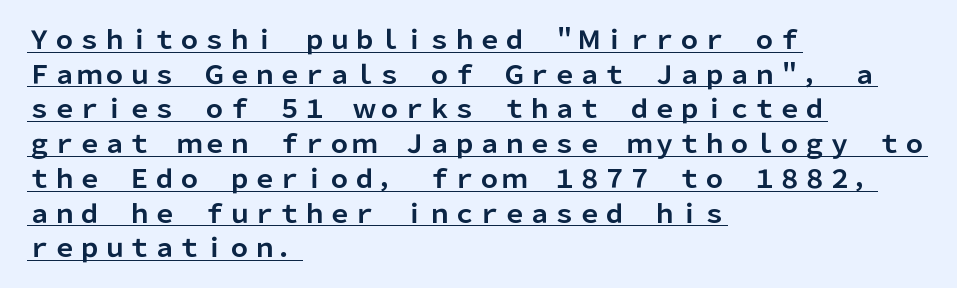
Q: Is the text bold? A: Yes.
Q: Is the text italic (slanted)? A: No, it is upright.
Q: Is the text underlined? A: Yes.
Q: How is the paragraph aligned? A: Left-aligned.
Q: Is the spacing between letters normal or unusually wide? A: Normal.
Q: Is the spacing between lines tight, normal or loose? A: Normal.
